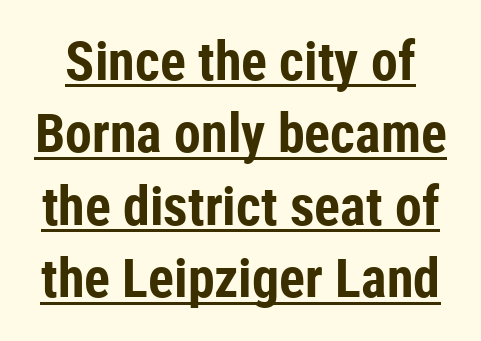
The letters stand upright; this is a roman face. Think of a printed novel: that variable character pitch is what you see here. The sample's only ornament is a line tracing under the words. Nothing sits at the stroke ends, so this counts as sans-serif. Stroke thickness is high; the sample reads as a true bold.
